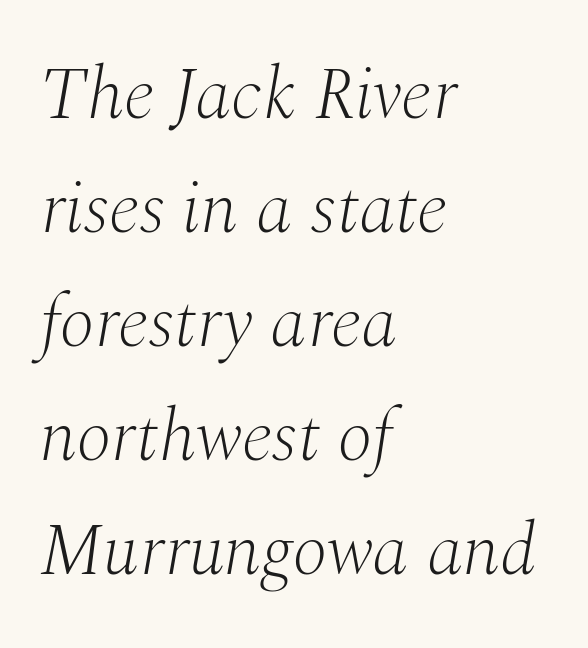
Q: Is the text bold? A: No.
Q: Is the text italic (slanted)? A: Yes, it leans right by about 10 degrees.
Q: Is the typeface a serif or a sans-serif typeface? A: Serif.
Q: Is the text underlined? A: No.
Q: How is the paragraph aligned? A: Left-aligned.
Q: Is the spacing between letters normal or unusually wide? A: Normal.
Q: Is the spacing between lines tight, normal or loose? A: Normal.
Q: Width (condensed, normal, or wide)? A: Normal.
Q: Stroke contrast? A: Medium.
Q: x-height? A: Medium.
Q: Monospaced? A: No.
